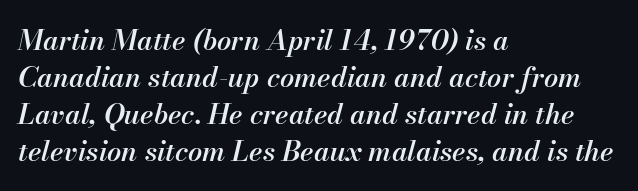
The image shows 28 px semibold type, italic (leaning right); set left-aligned, normal line spacing (1.32x), normal letter spacing, not underlined; medium stroke contrast and a small x-height.
